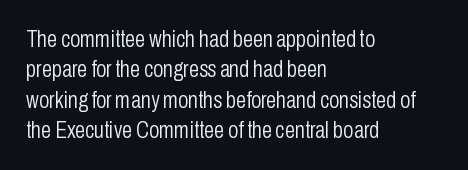
{"italic": "no", "bold": "no", "underline": "no", "align": "left", "line_spacing": "normal", "line_spacing_ratio": 1.32, "letter_spacing": "normal", "letter_spacing_em": 0.0, "glyph_px": 23}
